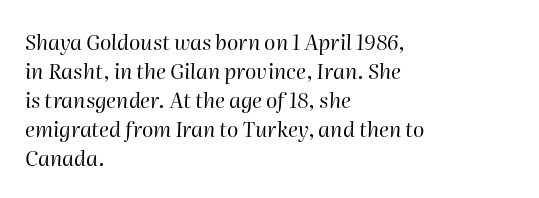
{"italic": "yes", "lean": "right", "slant_degrees": 2, "bold": "no", "underline": "no", "align": "left", "line_spacing": "normal", "line_spacing_ratio": 1.38, "letter_spacing": "normal", "letter_spacing_em": 0.0, "glyph_px": 21}
